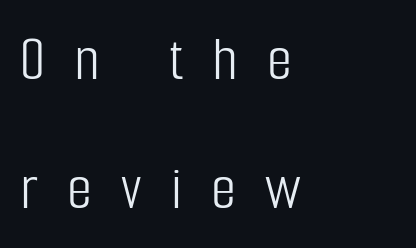
The image shows 65 px light, condensed sans-serif type, upright; set left-aligned, loose line spacing (1.98x), unusually wide letter spacing (+0.45 em), not underlined; low stroke contrast and a medium x-height.
